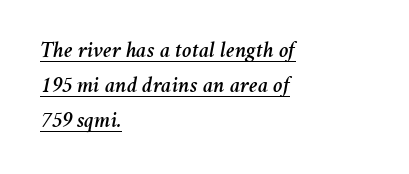
The image shows 23 px text type, italic (leaning right); set left-aligned, normal line spacing (1.52x), normal letter spacing, underlined.
